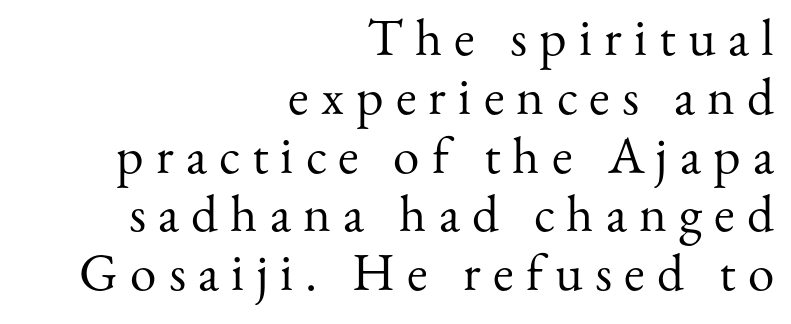
The image shows 53 px regular-weight serif type, upright; set right-aligned, tight line spacing (1.11x), unusually wide letter spacing (+0.23 em), not underlined; medium stroke contrast and a small x-height.
